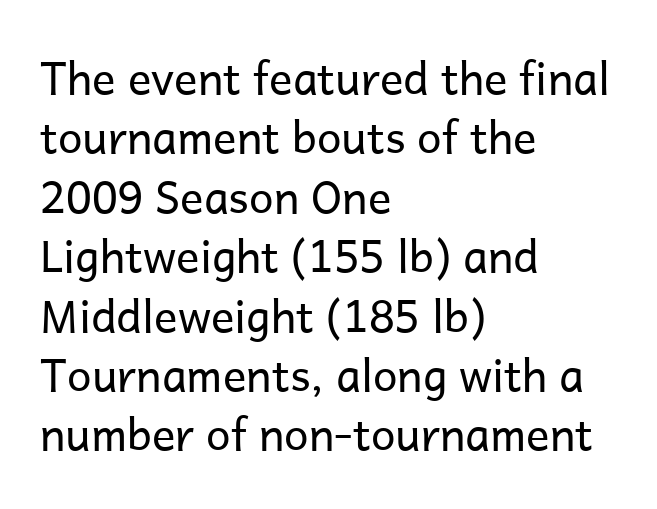
The specimen omits any rule beneath the text block's lines. You can tell it's not italic because the verticals are truly vertical. Spacing verdict: proportional, widths tailored to each character. A light-to-regular cut is what we see here. The tracking reads as untouched default to a designer's eye. This rendering uses left alignment, leaving the right contour irregular.
